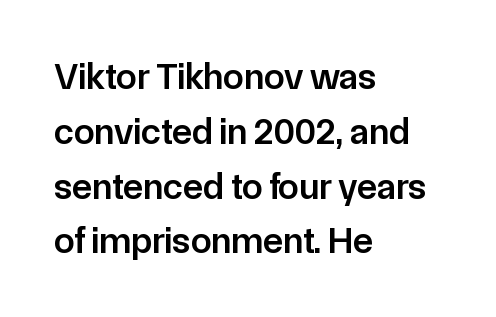
{"serif": "no", "italic": "no", "bold": "semi", "weight": "semibold", "width": "normal", "stroke_contrast": "low", "x_height": "medium", "monospaced": "no", "underline": "no", "align": "left", "line_spacing": "normal", "line_spacing_ratio": 1.48, "letter_spacing": "normal", "letter_spacing_em": 0.0, "glyph_px": 37}
